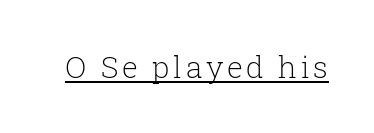
Q: Is the text bold? A: No.
Q: Is the text italic (slanted)? A: No, it is upright.
Q: Is the typeface a serif or a sans-serif typeface? A: Serif.
Q: Is the text underlined? A: Yes.
Q: Width (condensed, normal, or wide)? A: Normal.
Q: Stroke contrast? A: Low.
Q: x-height? A: Medium.
Q: Monospaced? A: No.
